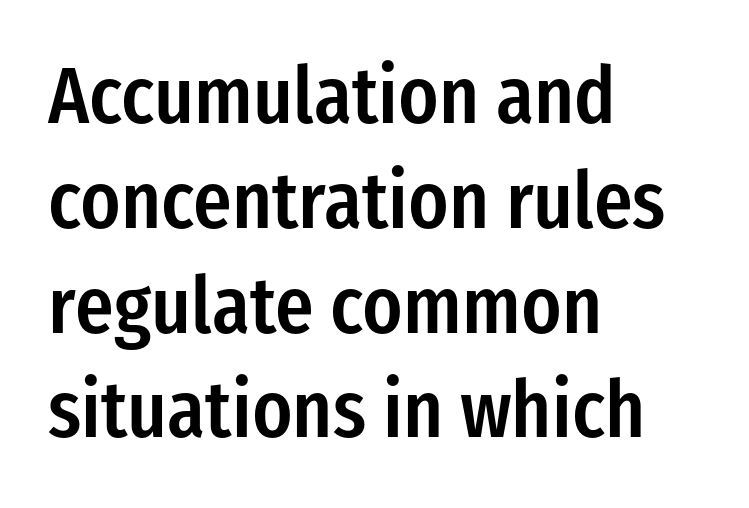
Q: Is the text bold? A: Semi-bold.
Q: Is the text italic (slanted)? A: No, it is upright.
Q: Is the typeface a serif or a sans-serif typeface? A: Sans-serif.
Q: Is the text underlined? A: No.
Q: How is the paragraph aligned? A: Left-aligned.
Q: Is the spacing between letters normal or unusually wide? A: Normal.
Q: Is the spacing between lines tight, normal or loose? A: Normal.
Q: Width (condensed, normal, or wide)? A: Condensed.
Q: Stroke contrast? A: Low.
Q: x-height? A: Medium.
Q: Monospaced? A: No.
